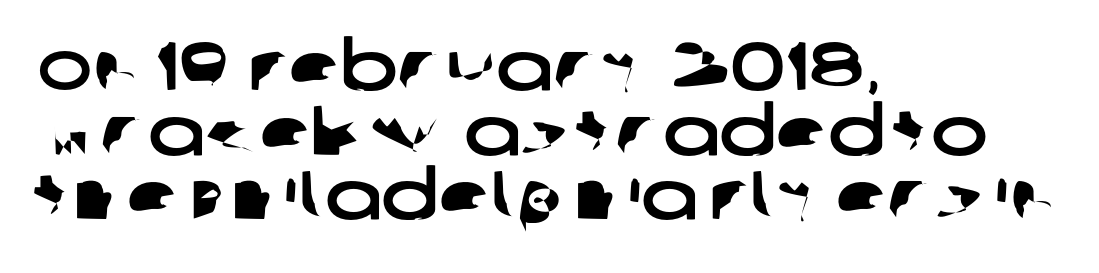
Q: Is the typeface a serif or a sans-serif typeface? A: Sans-serif.
Q: Is the text underlined? A: No.
Q: How is the paragraph aligned? A: Left-aligned.
Q: Is the spacing between letters normal or unusually wide? A: Normal.
Q: Is the spacing between lines tight, normal or loose? A: Tight.
Q: Width (condensed, normal, or wide)? A: Wide.
Q: Stroke contrast? A: Low.
Q: x-height? A: Large.
Q: Monospaced? A: No.
